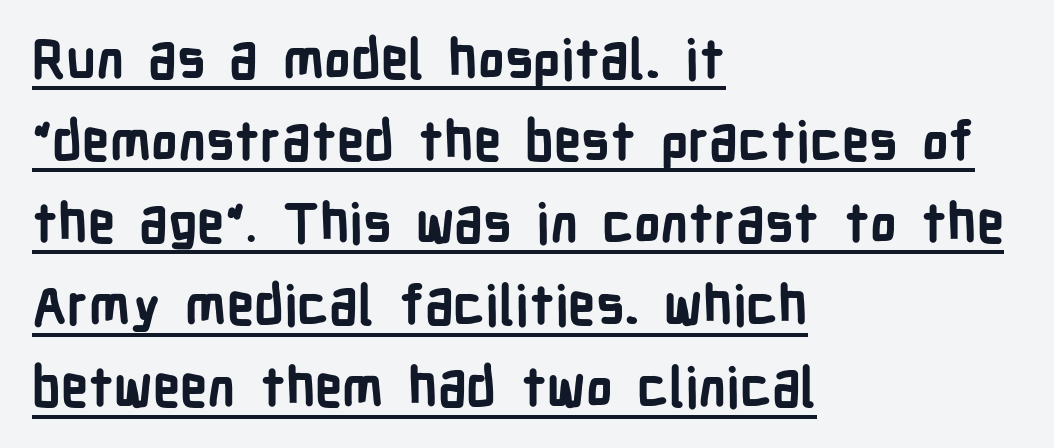
The image shows 54 px bold, condensed sans-serif type, upright; set left-aligned, normal line spacing (1.52x), normal letter spacing, underlined; low stroke contrast and a medium x-height.
